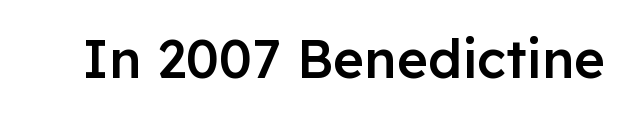
Nope, no serifs anywhere on these letters. Students, note that the glyphs here touch the page at normal intervals. The specimen reads as upright at a glance. Do the characters align in a grid? No, the font is proportional. Underline: absent.
